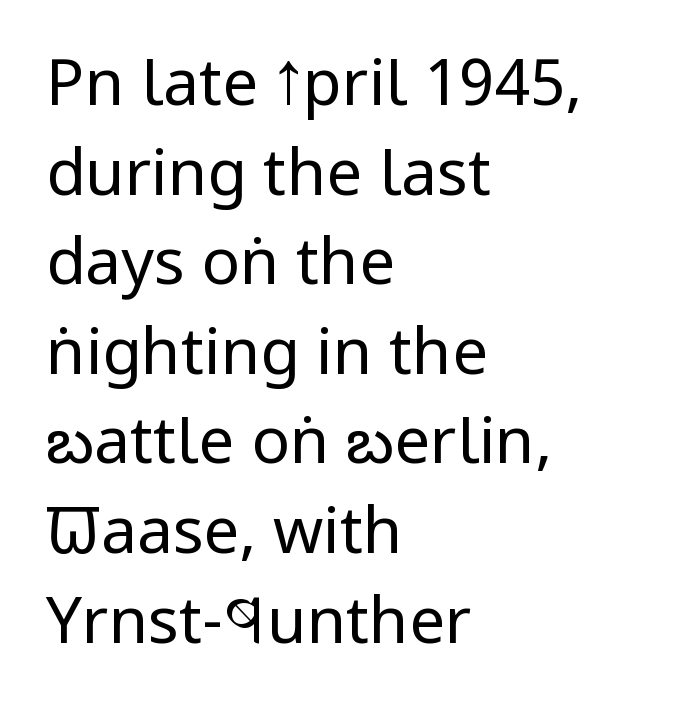
Q: Is the text bold? A: No.
Q: Is the text italic (slanted)? A: No, it is upright.
Q: Is the typeface a serif or a sans-serif typeface? A: Sans-serif.
Q: Is the text underlined? A: No.
Q: How is the paragraph aligned? A: Left-aligned.
Q: Is the spacing between letters normal or unusually wide? A: Normal.
Q: Is the spacing between lines tight, normal or loose? A: Normal.
Q: Width (condensed, normal, or wide)? A: Condensed.
Q: Stroke contrast? A: Low.
Q: x-height? A: Large.
Q: Monospaced? A: No.
